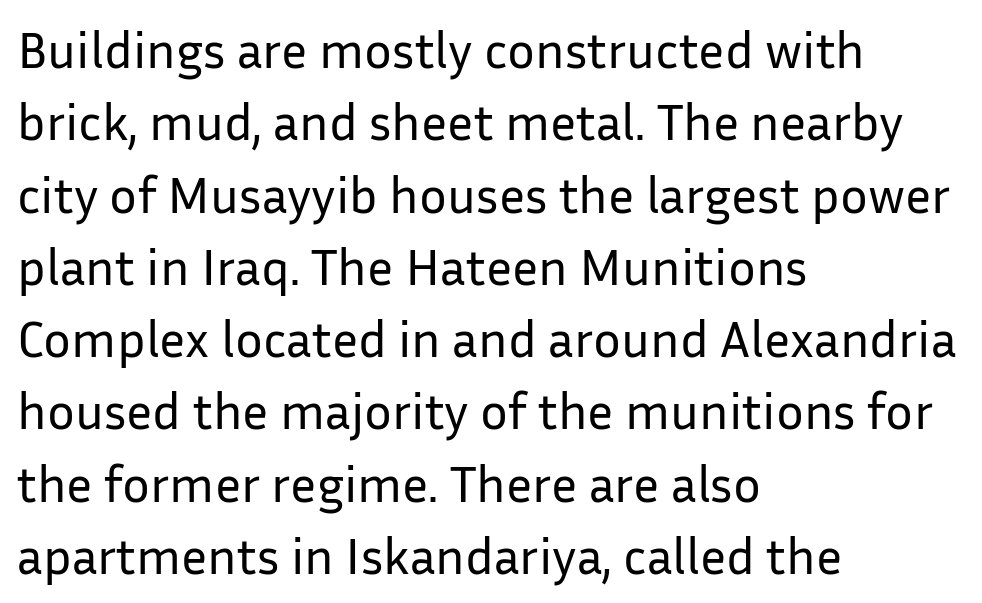
It's the straight-up-and-down kind of type. On a weight scale, this lands at 450 or below. Type style note: lacks serifs. Left-aligned paragraph, ragged on the right. Character widths vary here, with narrow letters taking less room than wide ones. Observe the ordinary spacing: letters are neighbours, not strangers.
